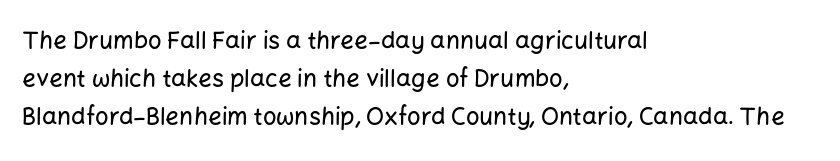
The specimen omits any rule beneath the text block's lines. Alignment: flush left. Italic? Not at all — the glyphs are vertical. The lines sit at an ordinary, default distance from one another. You could call the tracking neutral — neither tight nor loose.
